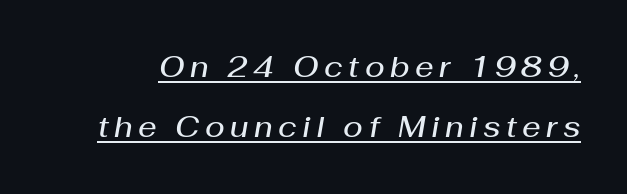
A continuous stroke trails under the words, as in a hyperlink. The rendering uses natural spacing where letterforms have individual widths. The block of text is sparse from top to bottom, with ample space between rows. The characters look somewhat weighty, a semibold short of true bold.
